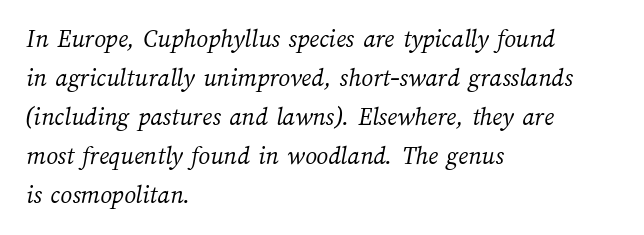
{"bold": "no", "underline": "no", "align": "left", "line_spacing": "normal", "line_spacing_ratio": 1.5, "letter_spacing": "normal", "letter_spacing_em": 0.0, "glyph_px": 26}
